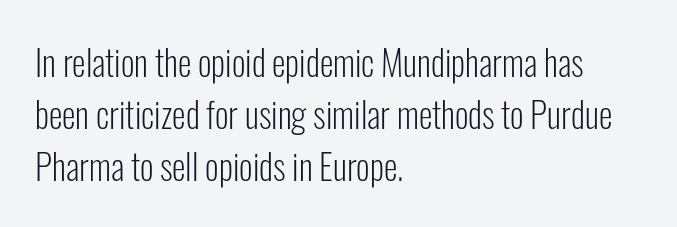
Q: Is the text bold? A: No.
Q: Is the text italic (slanted)? A: No, it is upright.
Q: Is the typeface a serif or a sans-serif typeface? A: Sans-serif.
Q: Is the text underlined? A: No.
Q: How is the paragraph aligned? A: Left-aligned.
Q: Is the spacing between letters normal or unusually wide? A: Normal.
Q: Is the spacing between lines tight, normal or loose? A: Normal.
Q: Width (condensed, normal, or wide)? A: Condensed.
Q: Stroke contrast? A: Low.
Q: x-height? A: Medium.
Q: Monospaced? A: No.
